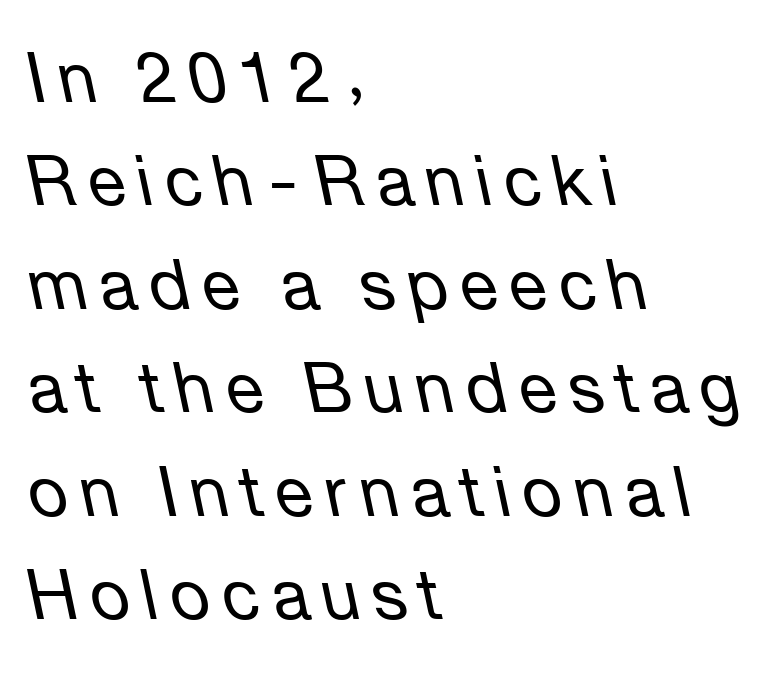
The rendering uses a moderate line-height, typical for paragraphs. Does the lettering tilt? It does — this is italic. The passage shown is typed in a proportional face where columns would drift. If you drew a ruler down the left edge, every line would touch it. Descenders are the only things crossing below the line. Stem width sits at or under what a default text font uses.
